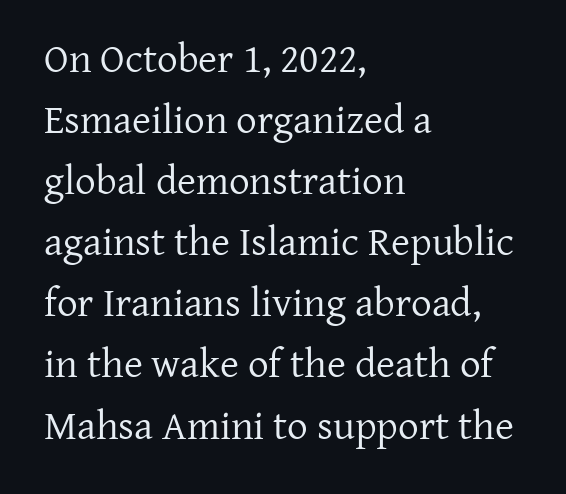
The image shows 41 px regular-weight serif type, upright; set left-aligned, normal line spacing (1.49x), normal letter spacing, not underlined; low stroke contrast and a medium x-height.
